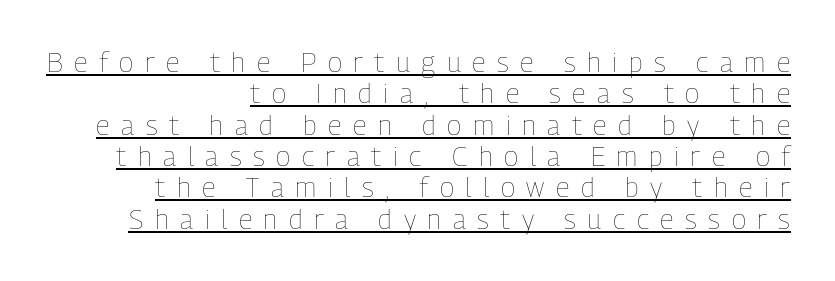
{"italic": "no", "bold": "no", "underline": "yes", "align": "right", "line_spacing_ratio": 1.16, "letter_spacing": "wide", "letter_spacing_em": 0.43, "glyph_px": 27}
